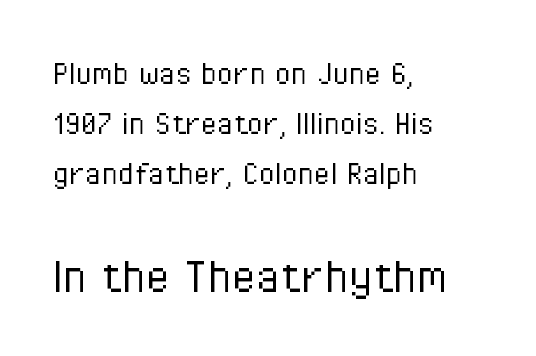
Stems and bowls with no extra thickness — not bold. These lines are rendered in a variable-pitch font. Designer's note — italics off, roman on. Note: no serifs on the glyphs. The composition opens small and finishes big.
